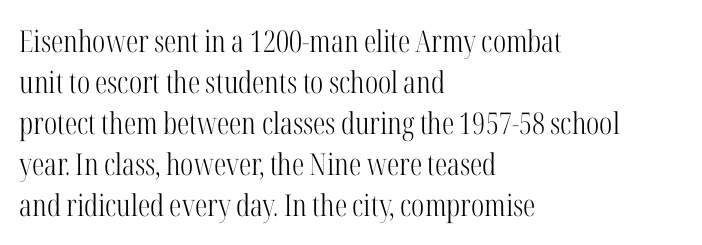
Q: Is the text bold? A: No.
Q: Is the text italic (slanted)? A: No, it is upright.
Q: Is the typeface a serif or a sans-serif typeface? A: Serif.
Q: Is the text underlined? A: No.
Q: How is the paragraph aligned? A: Left-aligned.
Q: Is the spacing between letters normal or unusually wide? A: Normal.
Q: Is the spacing between lines tight, normal or loose? A: Normal.
Q: Width (condensed, normal, or wide)? A: Condensed.
Q: Stroke contrast? A: High.
Q: x-height? A: Medium.
Q: Monospaced? A: No.
